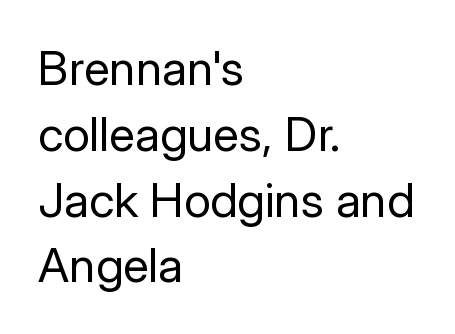
The image shows 48 px regular-weight sans-serif type, upright; set left-aligned, normal line spacing (1.37x), normal letter spacing, not underlined; low stroke contrast and a medium x-height.
